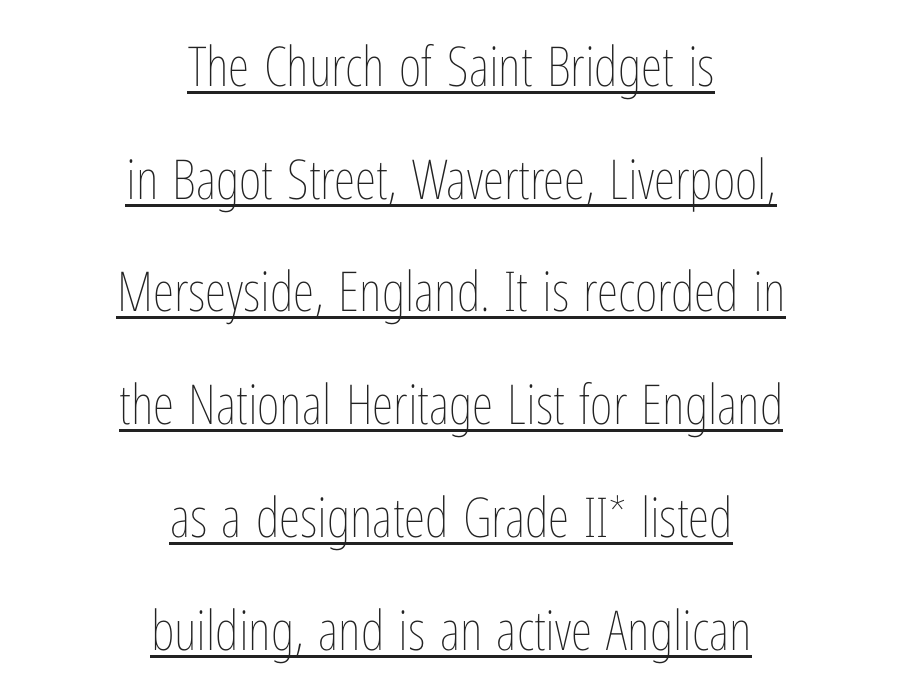
Q: Is the text bold? A: No.
Q: Is the text italic (slanted)? A: No, it is upright.
Q: Is the text underlined? A: Yes.
Q: How is the paragraph aligned? A: Centered.
Q: Is the spacing between letters normal or unusually wide? A: Normal.
Q: Is the spacing between lines tight, normal or loose? A: Loose.
Q: Width (condensed, normal, or wide)? A: Condensed.
Q: Stroke contrast? A: Low.
Q: x-height? A: Medium.
Q: Monospaced? A: No.
